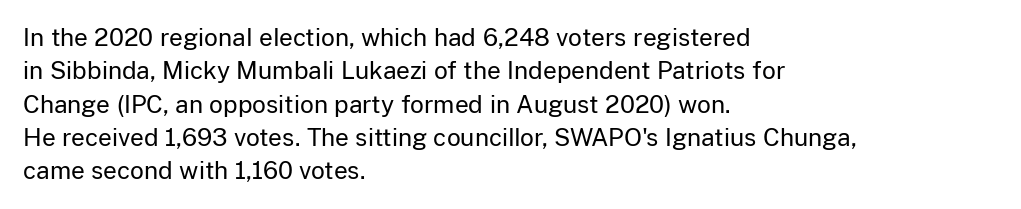
The image shows 24 px text type, upright; set left-aligned, normal line spacing (1.39x), normal letter spacing, not underlined.
